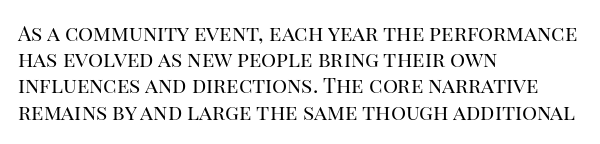
The image shows 21 px text type, upright; set left-aligned, normal line spacing (1.25x), normal letter spacing, not underlined.
